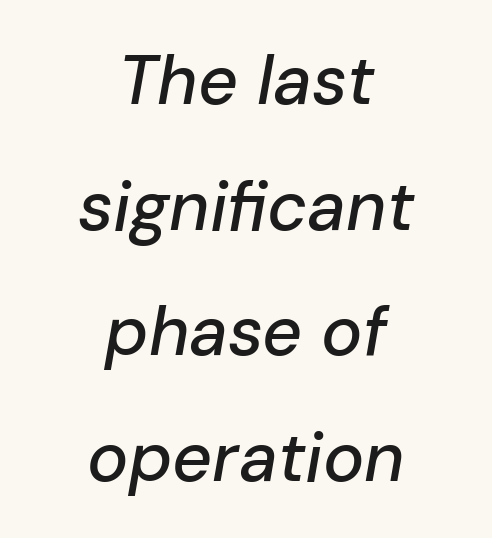
In terms of posture, this sample is oblique. Observe the ordinary spacing: letters are neighbours, not strangers. You could not count columns in this text — the font is proportionally spaced. This sample is center-justified, so both line endings float freely. Check the space under the baseline: it is left empty.
